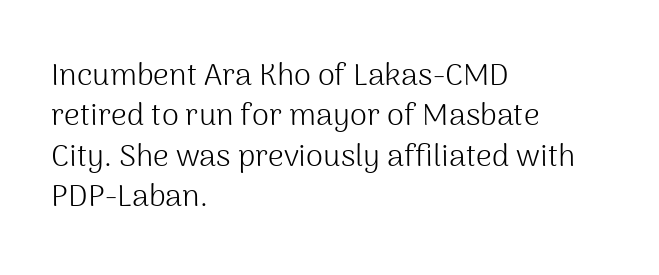
Regular leading. Proportional: the letters do not fall into vertical columns. Which margin do the lines hug? The left one — the right edge is uneven. Clear beneath every line of the passage.
